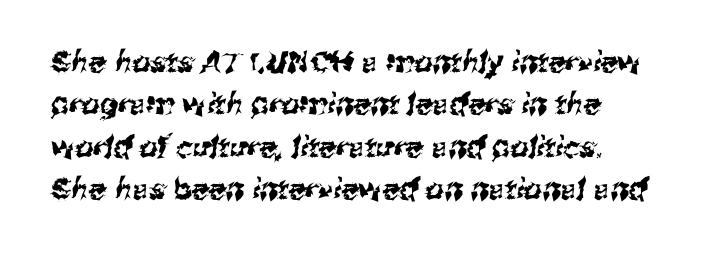
Q: Is the typeface a serif or a sans-serif typeface? A: Sans-serif.
Q: Is the text underlined? A: No.
Q: Is the spacing between letters normal or unusually wide? A: Normal.
Q: Is the spacing between lines tight, normal or loose? A: Normal.
Q: Width (condensed, normal, or wide)? A: Normal.
Q: Stroke contrast? A: Medium.
Q: x-height? A: Medium.
Q: Monospaced? A: No.
